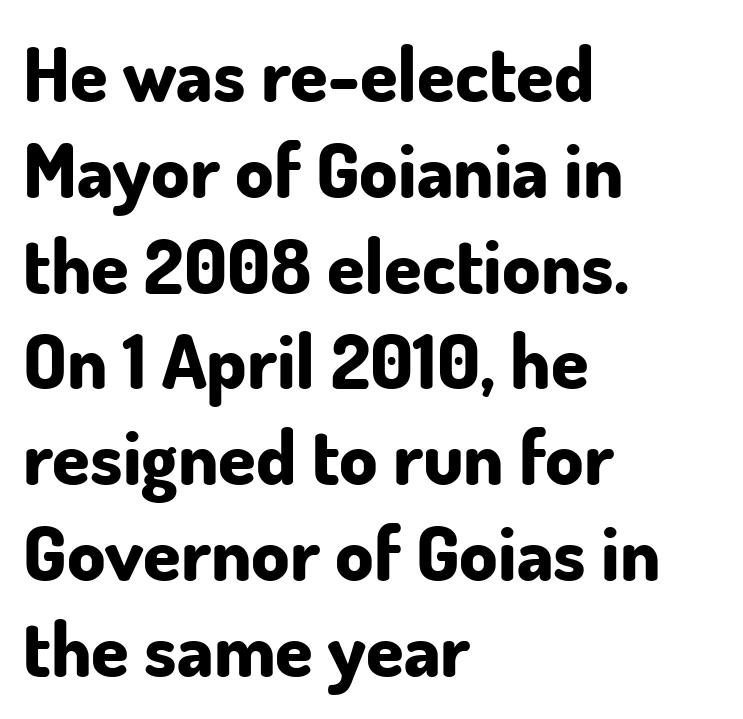
{"serif": "no", "italic": "no", "bold": "yes", "weight": "bold", "width": "normal", "stroke_contrast": "low", "x_height": "small", "monospaced": "no", "underline": "no", "align": "left", "line_spacing": "normal", "line_spacing_ratio": 1.26, "letter_spacing": "normal", "letter_spacing_em": 0.0, "glyph_px": 76}
